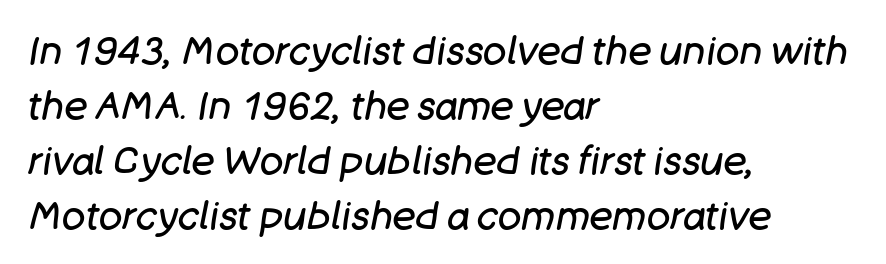
Q: Is the text bold? A: No.
Q: Is the text italic (slanted)? A: Yes, it leans right by about 11 degrees.
Q: Is the text underlined? A: No.
Q: How is the paragraph aligned? A: Left-aligned.
Q: Is the spacing between letters normal or unusually wide? A: Normal.
Q: Is the spacing between lines tight, normal or loose? A: Normal.
Q: Width (condensed, normal, or wide)? A: Normal.
Q: Stroke contrast? A: Low.
Q: x-height? A: Large.
Q: Monospaced? A: No.
